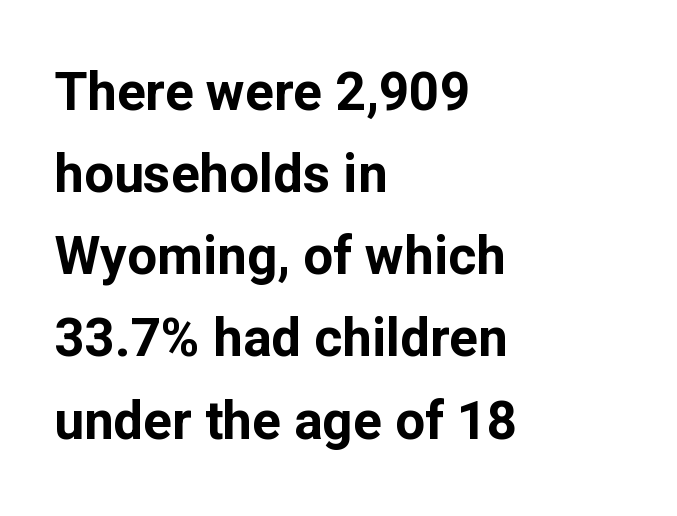
{"serif": "no", "italic": "no", "bold": "yes", "weight": "bold", "width": "normal", "stroke_contrast": "low", "x_height": "medium", "monospaced": "no", "underline": "no", "align": "left", "line_spacing": "normal", "line_spacing_ratio": 1.55, "letter_spacing": "normal", "letter_spacing_em": 0.0, "glyph_px": 53}
